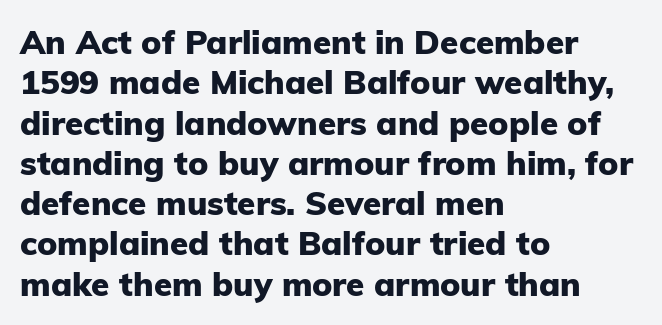
The image shows 33 px heavy sans-serif type, upright; set left-aligned, line spacing 1.22x, normal letter spacing, not underlined; low stroke contrast and a medium x-height.
